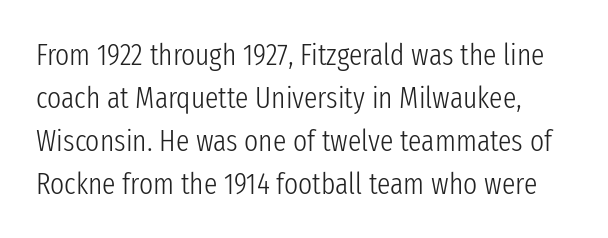
{"serif": "no", "italic": "no", "bold": "no", "weight": "light", "width": "condensed", "stroke_contrast": "low", "x_height": "medium", "monospaced": "no", "underline": "no", "line_spacing": "normal", "line_spacing_ratio": 1.43, "letter_spacing": "normal", "letter_spacing_em": 0.0, "glyph_px": 30}
